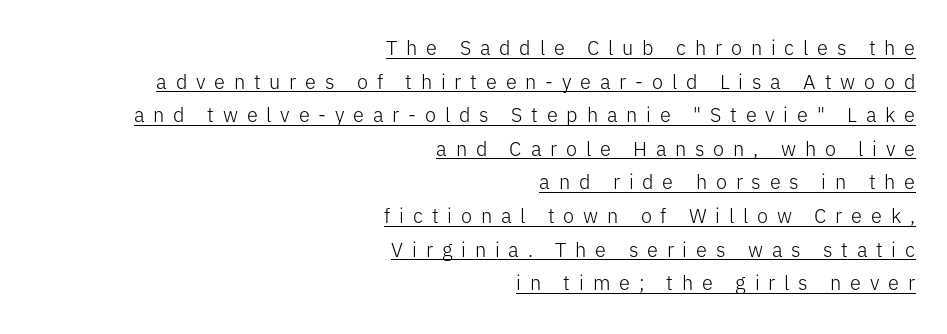
{"italic": "no", "bold": "no", "underline": "yes", "align": "right", "line_spacing": "normal", "line_spacing_ratio": 1.68, "letter_spacing": "wide", "letter_spacing_em": 0.44, "glyph_px": 20}
